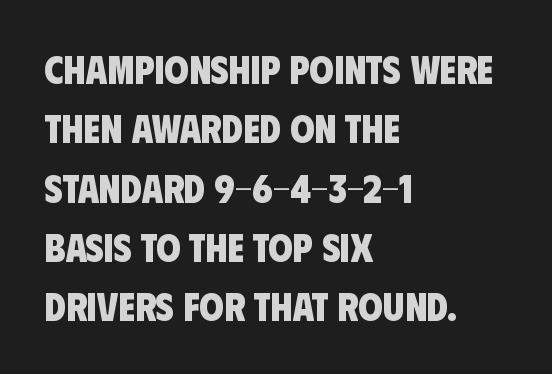
The image shows 39 px heavy, condensed sans-serif type; set left-aligned, normal line spacing (1.52x), normal letter spacing, not underlined; low stroke contrast and a large x-height.
